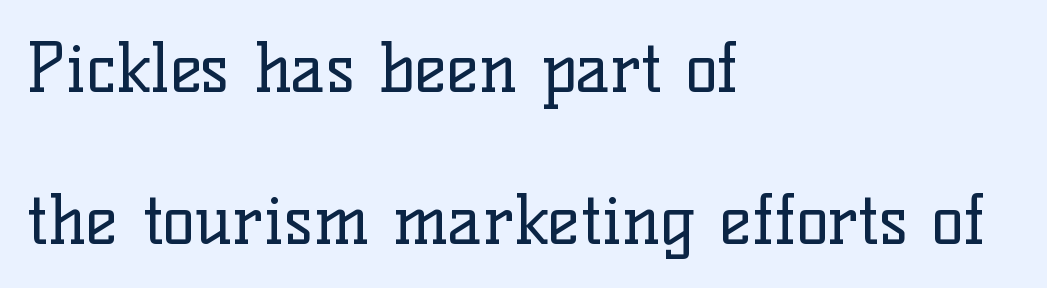
{"serif": "yes", "italic": "no", "bold": "no", "weight": "regular", "width": "normal", "stroke_contrast": "low", "x_height": "medium", "monospaced": "no", "underline": "no", "align": "left", "line_spacing": "loose", "line_spacing_ratio": 2.24, "letter_spacing": "normal", "letter_spacing_em": 0.0, "glyph_px": 68}
